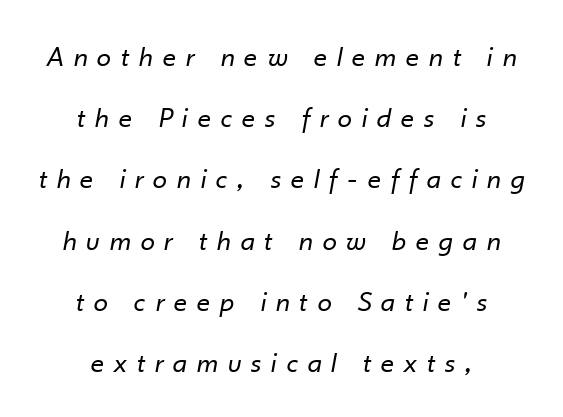
Q: Is the text bold? A: No.
Q: Is the text italic (slanted)? A: Yes, it leans right by about 10 degrees.
Q: Is the text underlined? A: No.
Q: How is the paragraph aligned? A: Centered.
Q: Is the spacing between letters normal or unusually wide? A: Unusually wide.
Q: Is the spacing between lines tight, normal or loose? A: Loose.
Q: Width (condensed, normal, or wide)? A: Normal.
Q: Stroke contrast? A: Low.
Q: x-height? A: Small.
Q: Monospaced? A: No.
